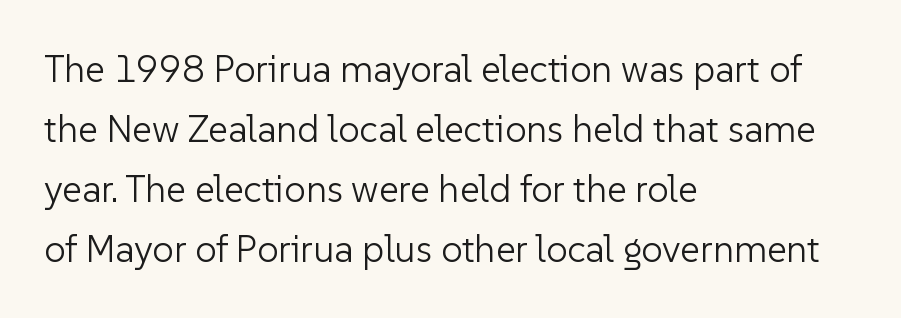
Plain, unruled lines of type. Serif or sans? Sans — the stroke terminals are bare. You could not count columns in this text — the font is proportionally spaced. The line-height multiplier appears to be the usual default.
